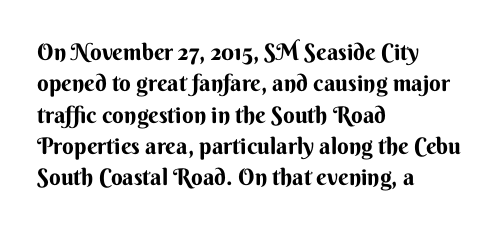
The image shows 23 px bold type, upright; set left-aligned, normal line spacing (1.36x), normal letter spacing, not underlined.
